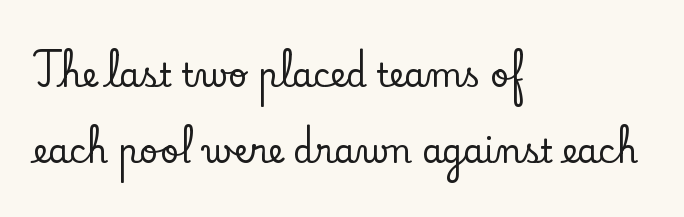
The image shows 33 px serif type, upright; set left-aligned, loose line spacing (2.29x), normal letter spacing, not underlined; low stroke contrast and a small x-height.
